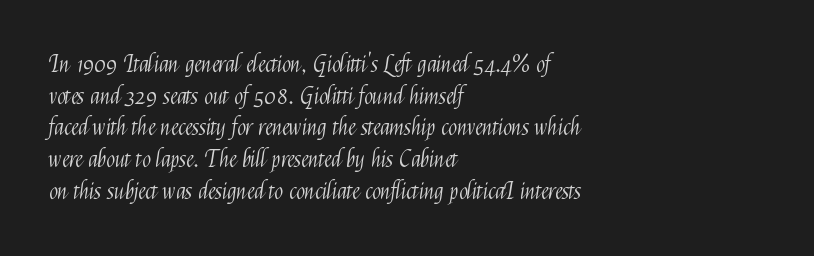
The image shows 23 px text type; set left-aligned, normal line spacing (1.38x), normal letter spacing, not underlined.
